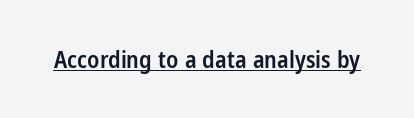
Q: Is the text bold? A: Semi-bold.
Q: Is the text italic (slanted)? A: No, it is upright.
Q: Is the text underlined? A: Yes.
Q: Is the spacing between letters normal or unusually wide? A: Normal.
